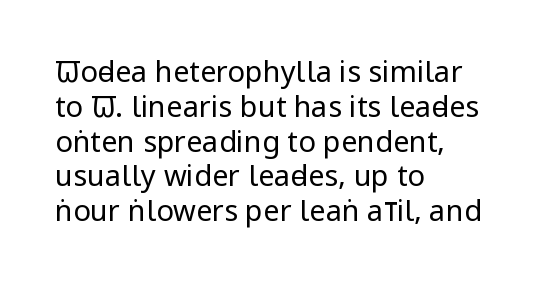
Q: Is the text bold? A: No.
Q: Is the text italic (slanted)? A: No, it is upright.
Q: Is the typeface a serif or a sans-serif typeface? A: Sans-serif.
Q: Is the text underlined? A: No.
Q: How is the paragraph aligned? A: Left-aligned.
Q: Is the spacing between letters normal or unusually wide? A: Normal.
Q: Width (condensed, normal, or wide)? A: Condensed.
Q: Stroke contrast? A: Low.
Q: x-height? A: Large.
Q: Monospaced? A: No.
